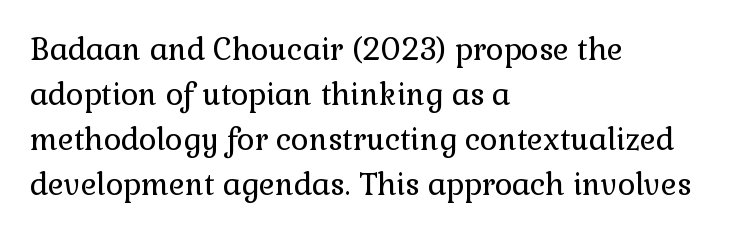
{"serif": "yes", "italic": "no", "bold": "no", "weight": "regular", "width": "normal", "x_height": "medium", "monospaced": "no", "underline": "no", "align": "left", "line_spacing": "normal", "line_spacing_ratio": 1.5, "letter_spacing": "normal", "letter_spacing_em": 0.0, "glyph_px": 30}
